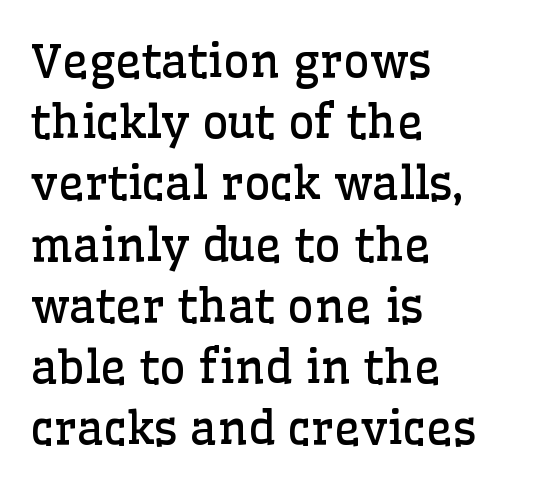
Q: Is the text bold? A: No.
Q: Is the text italic (slanted)? A: No, it is upright.
Q: Is the typeface a serif or a sans-serif typeface? A: Serif.
Q: Is the text underlined? A: No.
Q: How is the paragraph aligned? A: Left-aligned.
Q: Is the spacing between letters normal or unusually wide? A: Normal.
Q: Is the spacing between lines tight, normal or loose? A: Normal.
Q: Width (condensed, normal, or wide)? A: Normal.
Q: Stroke contrast? A: Low.
Q: x-height? A: Medium.
Q: Monospaced? A: No.
